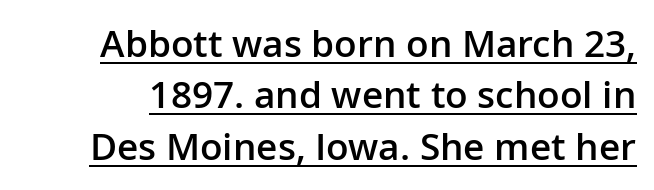
The image shows 37 px semibold sans-serif type, upright; set normal line spacing (1.39x), normal letter spacing, underlined; low stroke contrast and a medium x-height.
